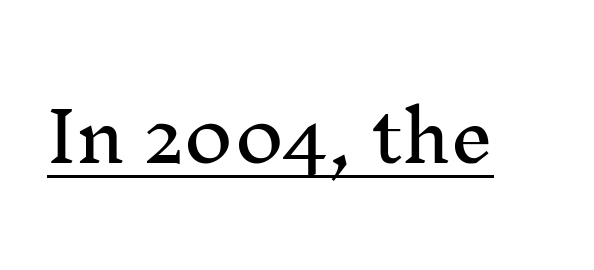
Q: Is the text italic (slanted)? A: No, it is upright.
Q: Is the typeface a serif or a sans-serif typeface? A: Serif.
Q: Is the text underlined? A: Yes.
Q: Is the spacing between letters normal or unusually wide? A: Normal.
Q: Width (condensed, normal, or wide)? A: Normal.
Q: Stroke contrast? A: Medium.
Q: x-height? A: Medium.
Q: Monospaced? A: No.
